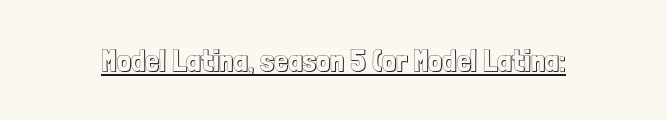
The image shows 31 px condensed type, upright; set normal letter spacing, underlined; a medium x-height.
